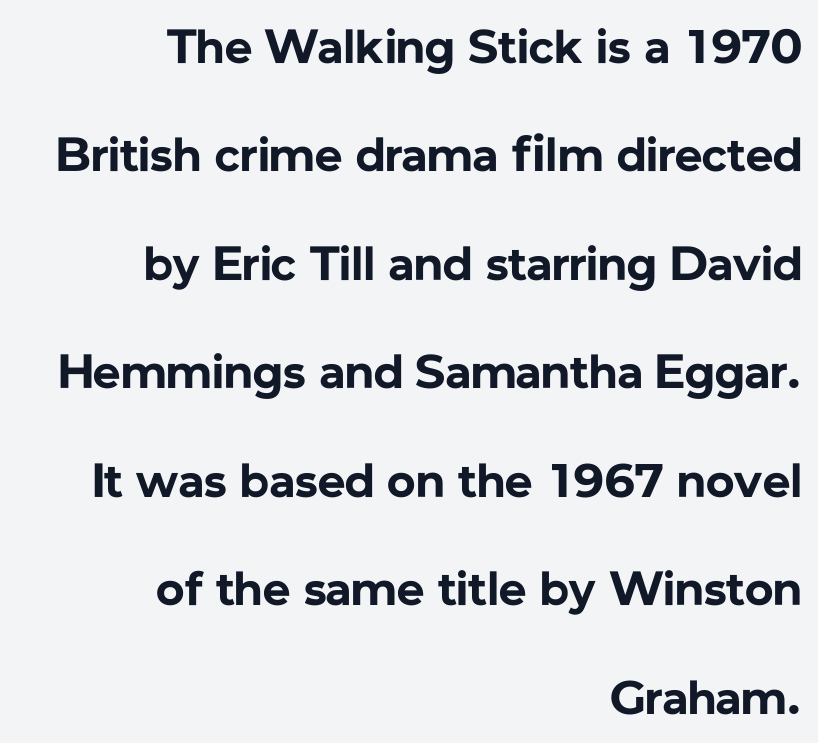
Check under the words: just untouched page. Default kerning and tracking; the words read as compact shapes. Reading down the block, your eye finds every line finishing at a fixed right position. Tall strokes in this sample are plumb rather than angled. The characters display no serif detailing; their extremities are plain. One glance says open: line gaps are wider than usual.
